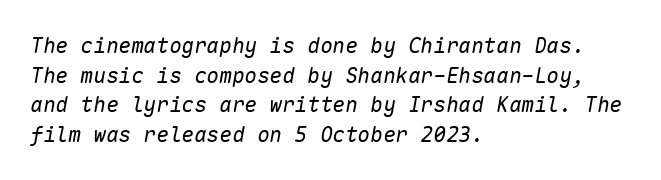
{"italic": "yes", "lean": "right", "slant_degrees": 10, "bold": "no", "underline": "no", "align": "left", "line_spacing": "normal", "line_spacing_ratio": 1.41, "letter_spacing": "normal", "letter_spacing_em": 0.0, "glyph_px": 21}
